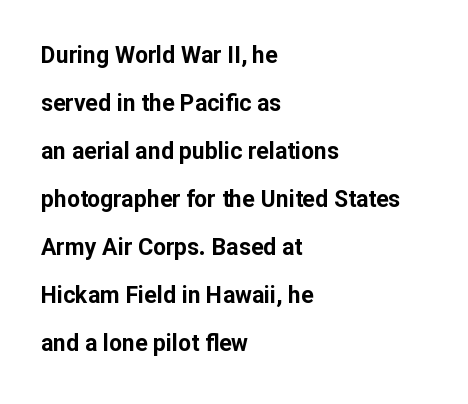
{"italic": "no", "bold": "yes", "underline": "no", "align": "left", "line_spacing": "loose", "line_spacing_ratio": 2.09, "letter_spacing": "normal", "letter_spacing_em": 0.0, "glyph_px": 23}
